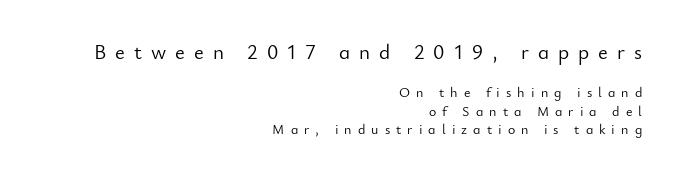
Q: Is the text bold? A: No.
Q: Is the text italic (slanted)? A: No, it is upright.
Q: Is the text underlined? A: No.
Q: How is the paragraph aligned? A: Right-aligned.
Q: Is the spacing between letters normal or unusually wide? A: Unusually wide.
Q: Is the spacing between lines tight, normal or loose? A: Normal.
Q: Which block of text is set in a larger size, the first (top) or the second (bottom)? A: The first (top) one.
